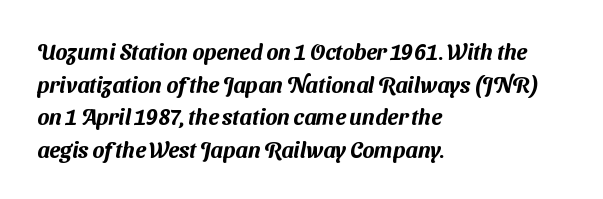
This sample is left-justified, so line endings fall wherever the words run out. Glyph-to-glyph distance matches everyday printed text. Each row of text sits above clean, open space. The space between consecutive lines is moderate.
